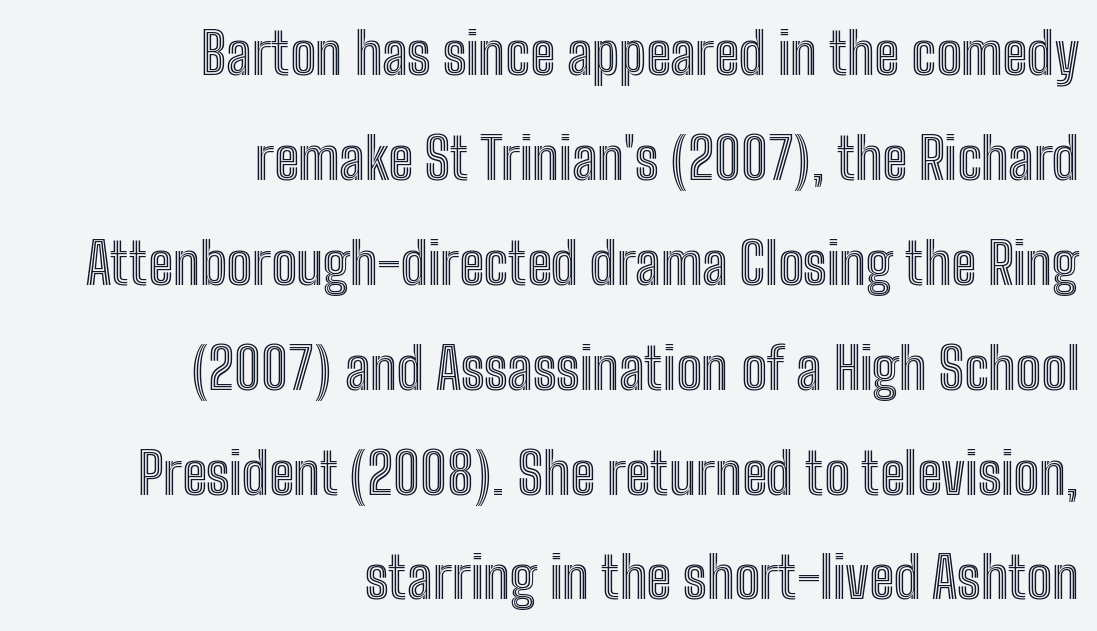
The specimen omits any rule beneath the text block's lines. Glyph-to-glyph distance matches everyday printed text. These lines are rendered in a variable-pitch font. Is there any slant? The stems are plumb. Does the copy run flush right? Yes — the right margin is perfectly even.
